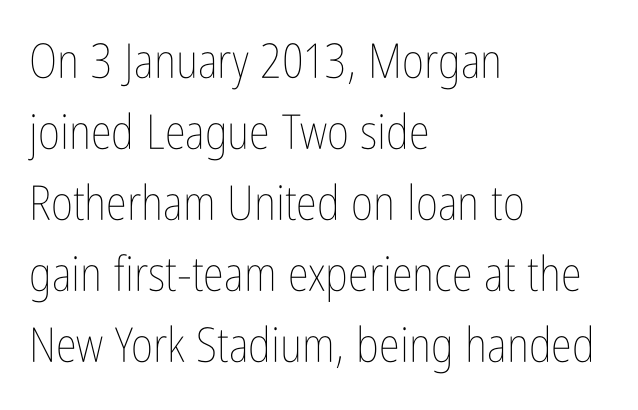
Q: Is the text bold? A: No.
Q: Is the text italic (slanted)? A: No, it is upright.
Q: Is the text underlined? A: No.
Q: How is the paragraph aligned? A: Left-aligned.
Q: Is the spacing between letters normal or unusually wide? A: Normal.
Q: Is the spacing between lines tight, normal or loose? A: Normal.
Q: Width (condensed, normal, or wide)? A: Condensed.
Q: Stroke contrast? A: Low.
Q: x-height? A: Medium.
Q: Monospaced? A: No.
